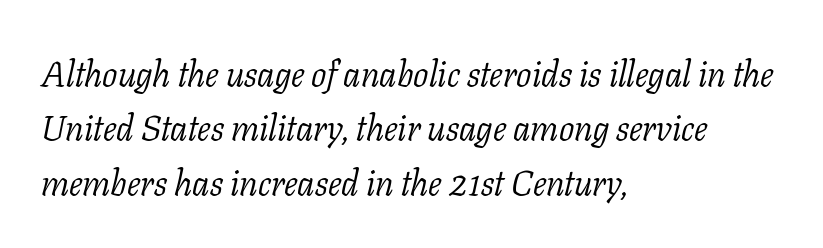
Q: Is the text bold? A: No.
Q: Is the text italic (slanted)? A: Yes, it leans right by about 11 degrees.
Q: Is the typeface a serif or a sans-serif typeface? A: Serif.
Q: Is the text underlined? A: No.
Q: How is the paragraph aligned? A: Left-aligned.
Q: Is the spacing between letters normal or unusually wide? A: Normal.
Q: Is the spacing between lines tight, normal or loose? A: Normal.
Q: Width (condensed, normal, or wide)? A: Normal.
Q: Stroke contrast? A: Low.
Q: x-height? A: Medium.
Q: Monospaced? A: No.
